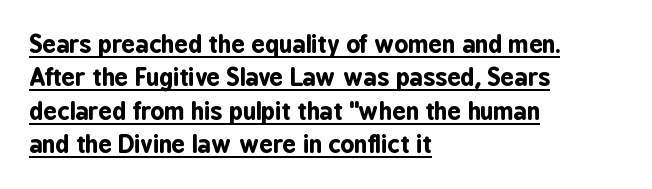
Unlike italic type, these characters show no tilt at all. Strokes here are thick enough to call this a true bold. Decoration check: the copy is underlined. The type is set solid horizontally, with unmodified tracking. Leftover space on each line is placed entirely after the last word. Compared with typical paragraphs, the rows here are spaced about the same.
